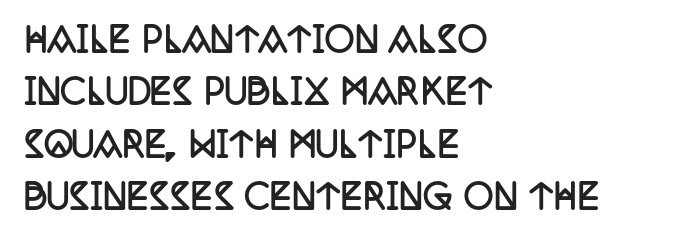
{"serif": "yes", "italic": "no", "bold": "yes", "weight": "semibold", "width": "condensed", "stroke_contrast": "low", "x_height": "large", "monospaced": "no", "underline": "no", "align": "left", "line_spacing": "normal", "line_spacing_ratio": 1.59, "letter_spacing": "normal", "letter_spacing_em": 0.0, "glyph_px": 33}
